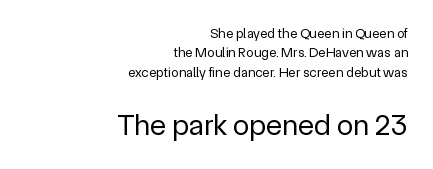
Q: Is the text bold? A: No.
Q: Is the text italic (slanted)? A: No, it is upright.
Q: Is the typeface a serif or a sans-serif typeface? A: Sans-serif.
Q: Is the text underlined? A: No.
Q: How is the paragraph aligned? A: Right-aligned.
Q: Is the spacing between letters normal or unusually wide? A: Normal.
Q: Is the spacing between lines tight, normal or loose? A: Normal.
Q: Which block of text is set in a larger size, the first (top) or the second (bottom)? A: The second (bottom) one.
Q: Width (condensed, normal, or wide)? A: Normal.
Q: x-height? A: Medium.
Q: Monospaced? A: No.
